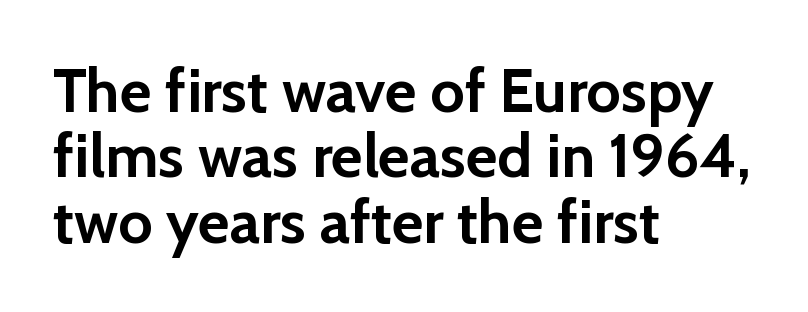
Chunky letters — that's bold for sure. To sum up the face: it is a sans, with no serifs. This rendering features lettering with no underline. Unlike italic type, these characters show no tilt at all.
